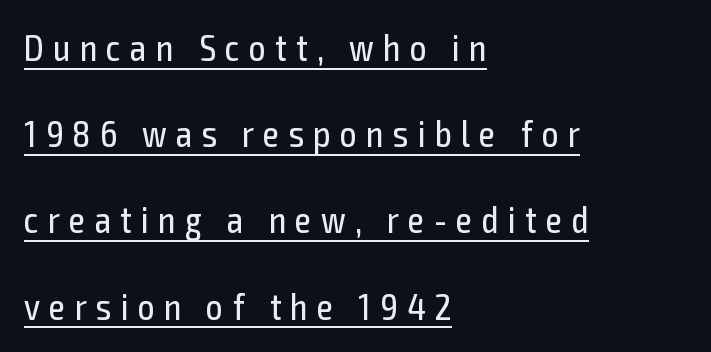
The image shows 37 px regular-weight, condensed sans-serif type, upright; set left-aligned, loose line spacing (2.33x), unusually wide letter spacing (+0.25 em), underlined; a medium x-height.
